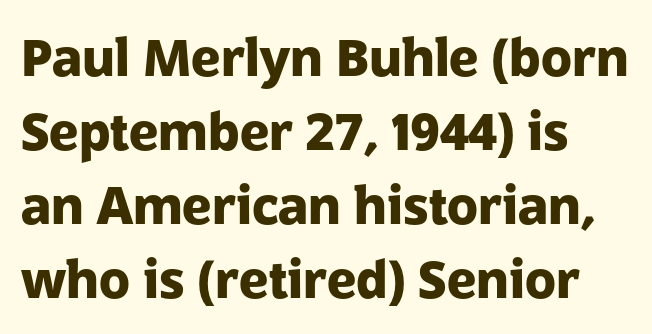
{"serif": "no", "italic": "no", "bold": "yes", "weight": "heavy", "width": "normal", "stroke_contrast": "low", "x_height": "medium", "monospaced": "no", "underline": "no", "align": "left", "line_spacing": "normal", "line_spacing_ratio": 1.45, "letter_spacing": "normal", "letter_spacing_em": 0.0, "glyph_px": 51}
